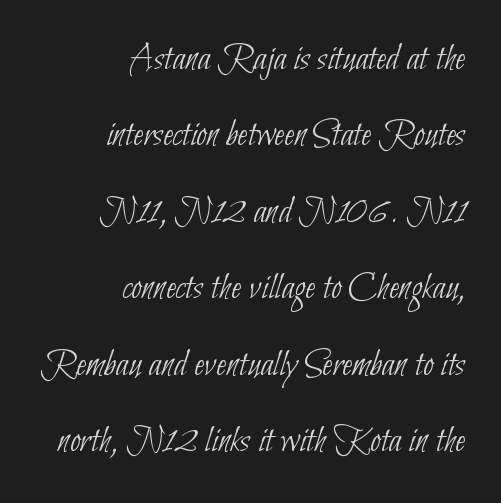
The image shows 38 px thin, condensed sans-serif type; set right-aligned, loose line spacing (2.01x), normal letter spacing, not underlined; low stroke contrast and a small x-height.
